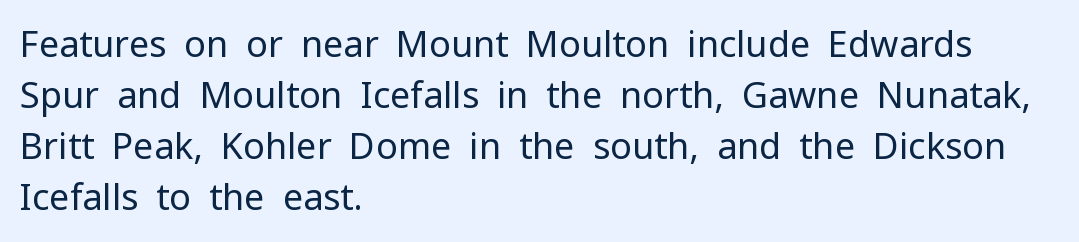
{"serif": "no", "italic": "no", "bold": "no", "weight": "regular", "width": "normal", "stroke_contrast": "low", "x_height": "medium", "monospaced": "no", "underline": "no", "align": "left", "line_spacing": "normal", "line_spacing_ratio": 1.42, "letter_spacing": "normal", "letter_spacing_em": 0.0, "glyph_px": 36}
